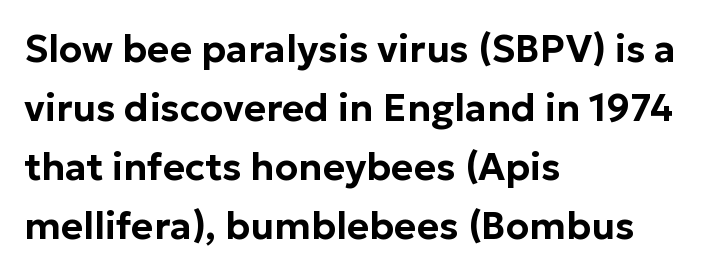
Posture: upright roman. Look at the tracking — it's just the regular setting, nothing added. A typesetter would call this leading conventional body-copy spacing. The passage shown is typed in a proportional face where columns would drift.
